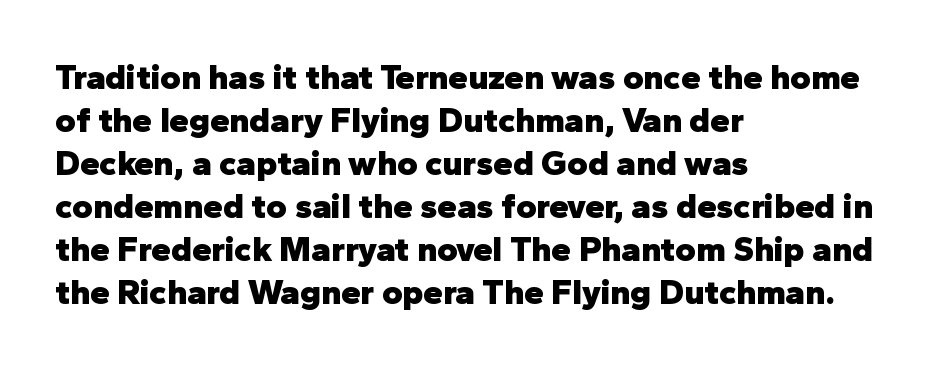
The image shows 35 px heavy sans-serif type, upright; set left-aligned, line spacing 1.23x, normal letter spacing, not underlined; low stroke contrast and a medium x-height.
